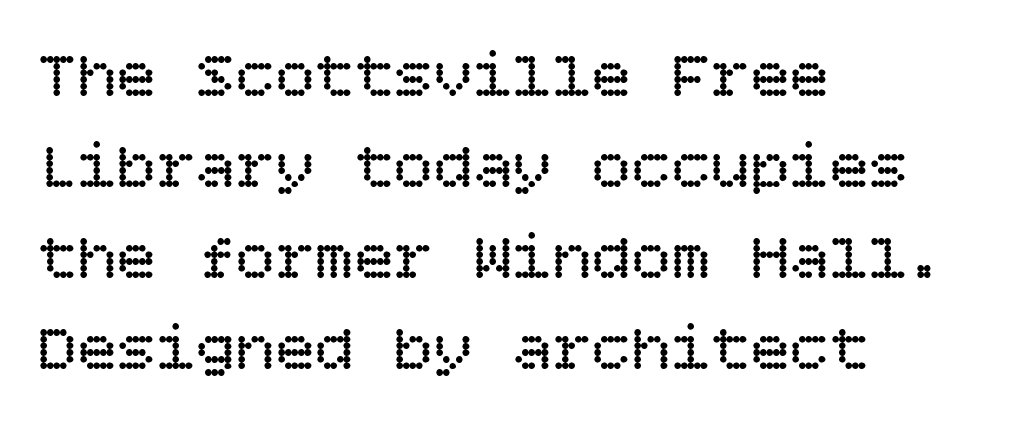
Q: Is the text bold? A: No.
Q: Is the text italic (slanted)? A: No, it is upright.
Q: Is the text underlined? A: No.
Q: How is the paragraph aligned? A: Left-aligned.
Q: Is the spacing between letters normal or unusually wide? A: Normal.
Q: Is the spacing between lines tight, normal or loose? A: Normal.
Q: Width (condensed, normal, or wide)? A: Normal.
Q: Stroke contrast? A: Low.
Q: x-height? A: Large.
